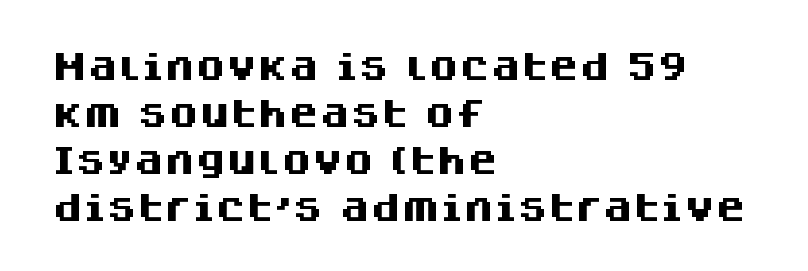
The image shows 31 px heavy sans-serif type, upright; set left-aligned, normal line spacing (1.52x), normal letter spacing, not underlined; medium stroke contrast and a large x-height.
